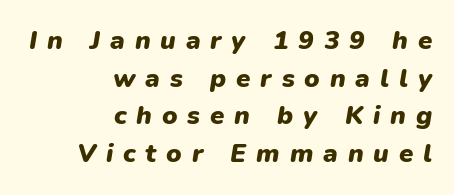
The image shows 26 px bold type, italic (leaning right); set right-aligned, normal line spacing (1.45x), unusually wide letter spacing (+0.38 em), not underlined.
